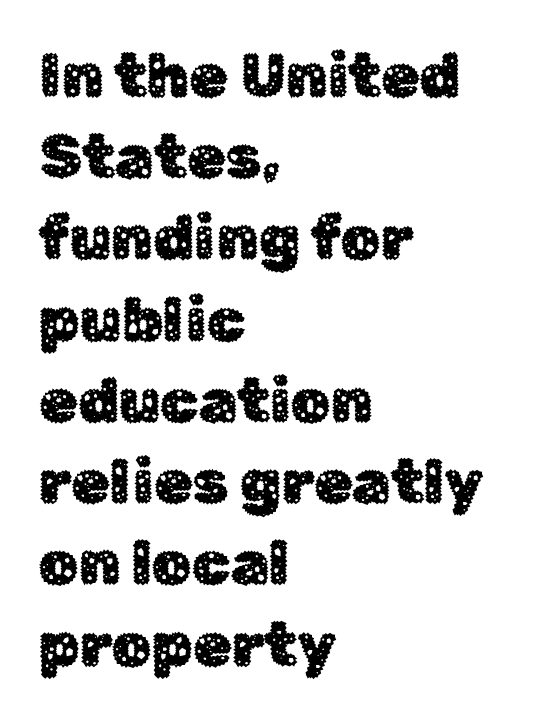
{"serif": "no", "italic": "no", "width": "normal", "stroke_contrast": "low", "x_height": "medium", "monospaced": "no", "underline": "no", "align": "left", "line_spacing": "normal", "line_spacing_ratio": 1.31, "letter_spacing": "normal", "letter_spacing_em": 0.0, "glyph_px": 62}
